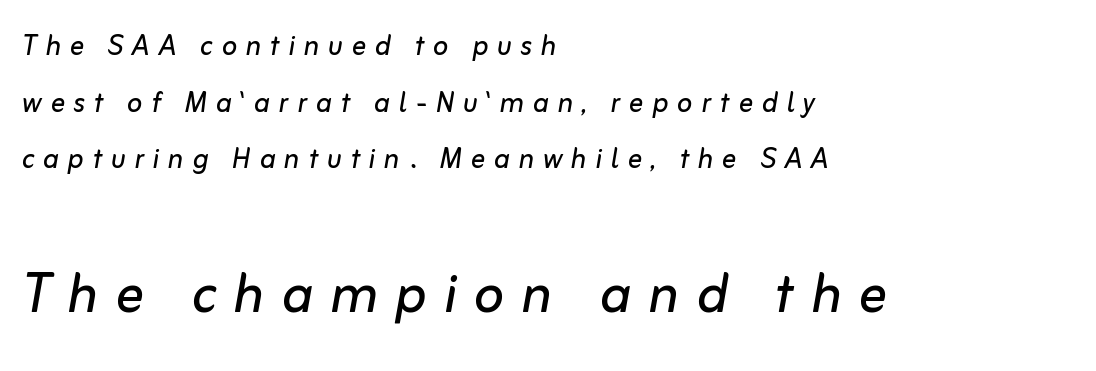
{"italic": "yes", "lean": "right", "slant_degrees": 10, "bold": "no", "weight": "regular", "width": "normal", "stroke_contrast": "low", "x_height": "medium", "monospaced": "no", "underline": "no", "align": "left", "line_spacing": "normal", "line_spacing_ratio": 1.57, "letter_spacing": "wide", "letter_spacing_em": 0.24, "larger_block": "second", "size_ratio": 1.97, "glyph_px": 71}
